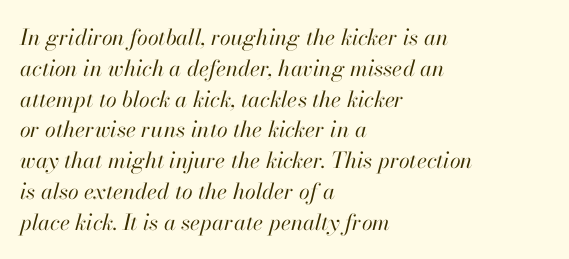
Q: Is the text bold? A: No.
Q: Is the text italic (slanted)? A: Yes, it leans right by about 13 degrees.
Q: Is the text underlined? A: No.
Q: How is the paragraph aligned? A: Left-aligned.
Q: Is the spacing between letters normal or unusually wide? A: Normal.
Q: Is the spacing between lines tight, normal or loose? A: Normal.
